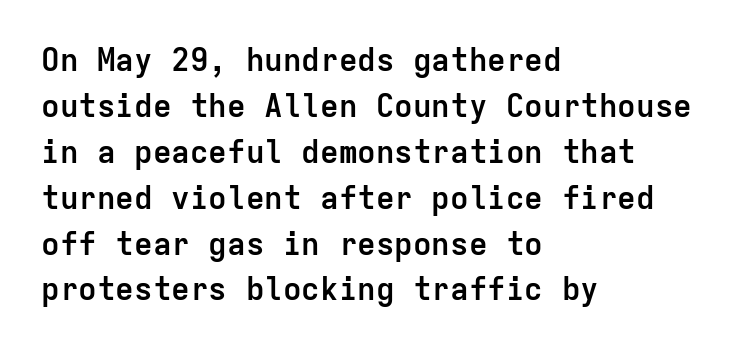
The image shows 31 px semibold sans-serif type, upright, monospaced; set left-aligned, normal line spacing (1.48x), normal letter spacing, not underlined; low stroke contrast and a medium x-height.
